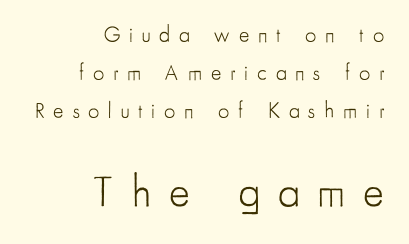
The image shows 44 px light, condensed sans-serif type, upright; set right-aligned, line spacing 1.73x, unusually wide letter spacing (+0.4 em), not underlined; the second (bottom) block is 2.0x larger; low stroke contrast and a small x-height.
